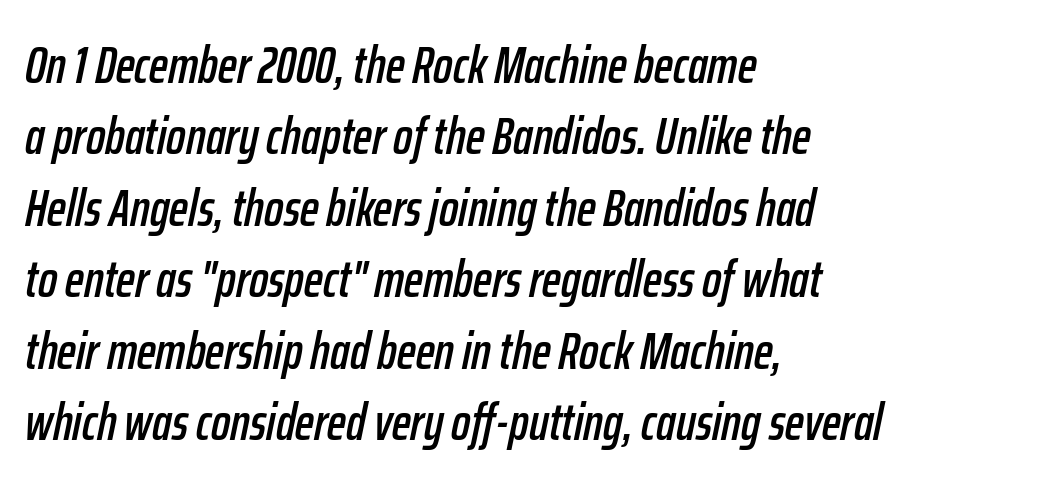
{"italic": "yes", "lean": "right", "slant_degrees": 12, "width": "condensed", "stroke_contrast": "low", "x_height": "medium", "monospaced": "no", "underline": "no", "align": "left", "line_spacing": "normal", "line_spacing_ratio": 1.4, "letter_spacing": "normal", "letter_spacing_em": 0.0, "glyph_px": 51}
